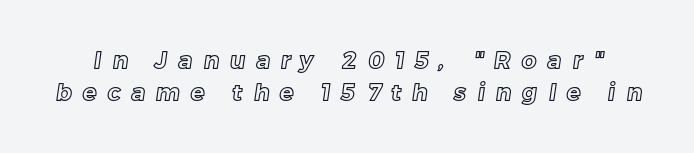
Q: Is the text underlined? A: No.
Q: Is the spacing between letters normal or unusually wide? A: Unusually wide.
Q: Is the spacing between lines tight, normal or loose? A: Normal.
